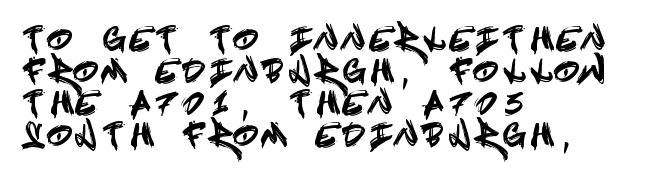
Decoration check: the copy has no underline. Short and long lines alike share a common starting point at left. The tracking reads as deliberately expanded to a designer's eye. Line spacing here is tight.
